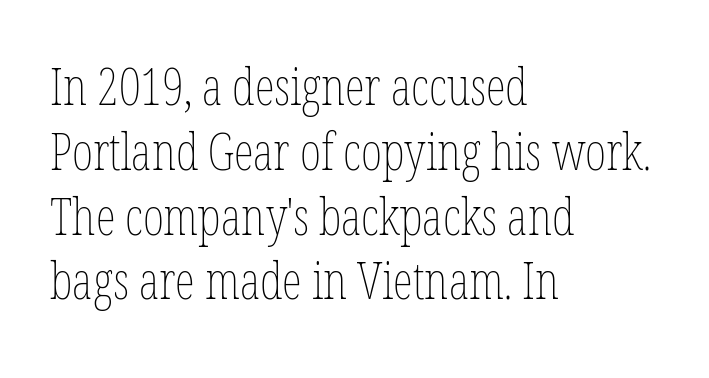
Q: Is the text bold? A: No.
Q: Is the text italic (slanted)? A: No, it is upright.
Q: Is the text underlined? A: No.
Q: How is the paragraph aligned? A: Left-aligned.
Q: Is the spacing between letters normal or unusually wide? A: Normal.
Q: Is the spacing between lines tight, normal or loose? A: Normal.
Q: Width (condensed, normal, or wide)? A: Condensed.
Q: Stroke contrast? A: Low.
Q: x-height? A: Medium.
Q: Monospaced? A: No.
